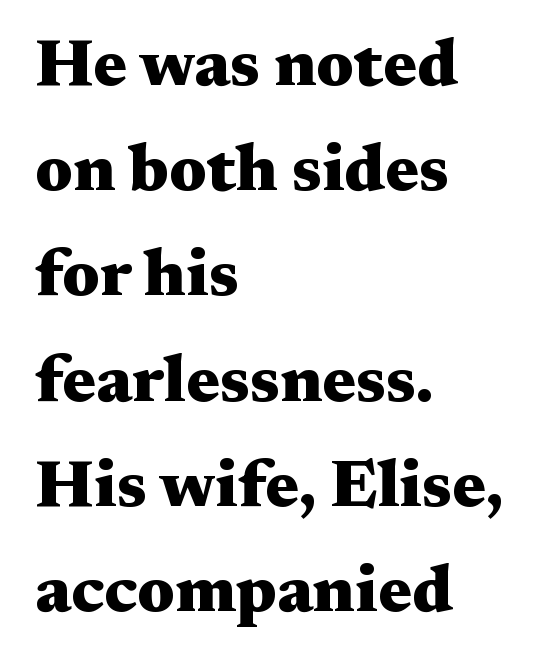
The image shows 67 px heavy, wide serif type, upright; set left-aligned, normal line spacing (1.57x), normal letter spacing, not underlined; medium stroke contrast and a medium x-height.
